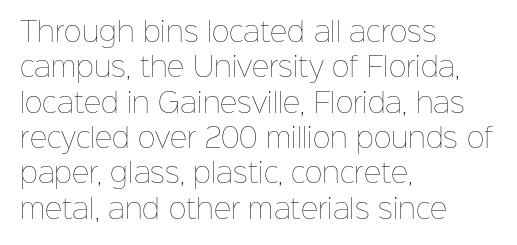
{"italic": "no", "bold": "no", "underline": "no", "align": "left", "line_spacing": "normal", "line_spacing_ratio": 1.31, "letter_spacing": "normal", "letter_spacing_em": 0.0, "glyph_px": 27}
